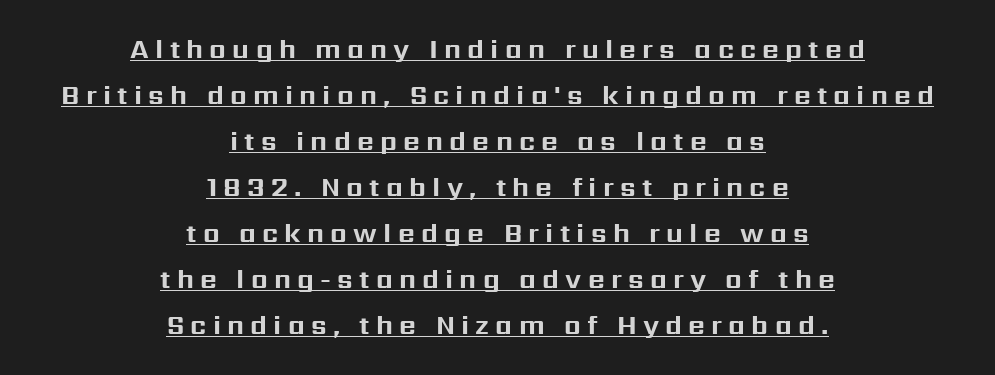
Q: Is the text bold? A: Yes.
Q: Is the text italic (slanted)? A: No, it is upright.
Q: Is the text underlined? A: Yes.
Q: How is the paragraph aligned? A: Centered.
Q: Is the spacing between letters normal or unusually wide? A: Unusually wide.
